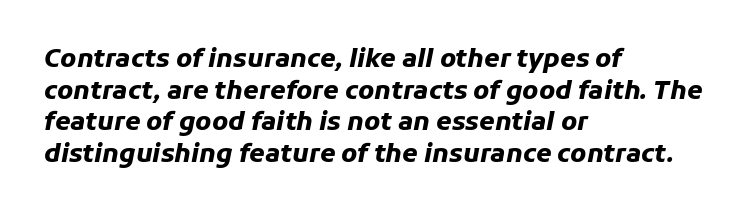
The image shows 25 px bold type, italic (leaning right); set left-aligned, normal line spacing (1.27x), normal letter spacing, not underlined.
